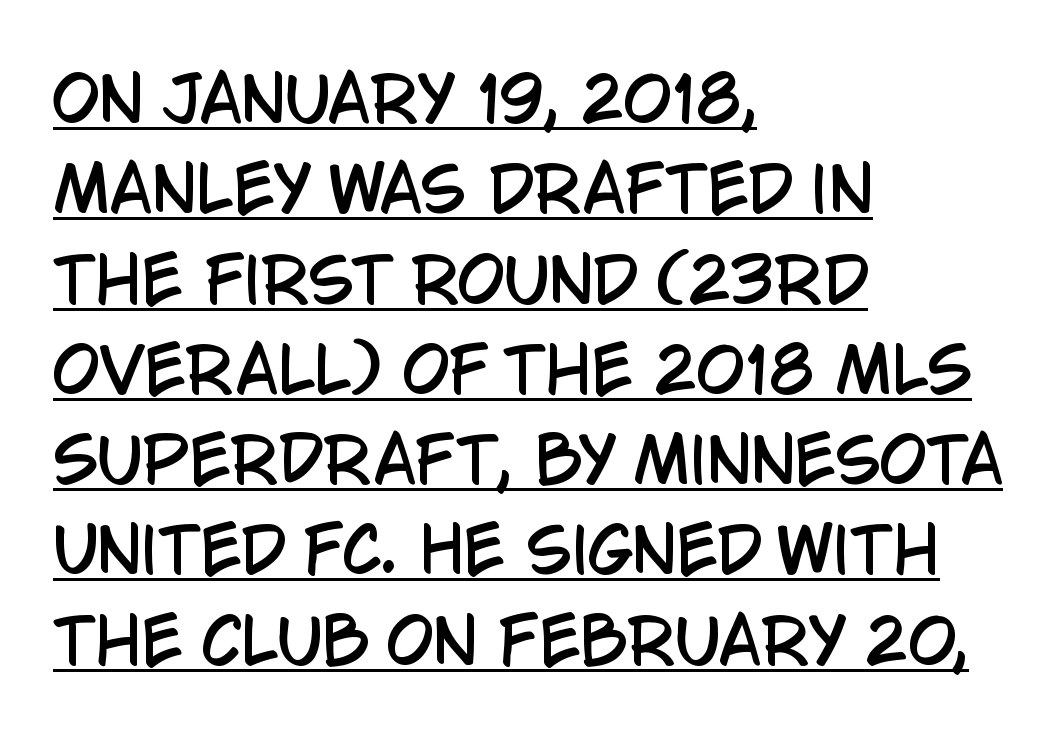
Q: Is the text italic (slanted)? A: No, it is upright.
Q: Is the typeface a serif or a sans-serif typeface? A: Sans-serif.
Q: Is the text underlined? A: Yes.
Q: How is the paragraph aligned? A: Left-aligned.
Q: Is the spacing between letters normal or unusually wide? A: Normal.
Q: Is the spacing between lines tight, normal or loose? A: Normal.
Q: Width (condensed, normal, or wide)? A: Condensed.
Q: Stroke contrast? A: Low.
Q: x-height? A: Large.
Q: Monospaced? A: No.
